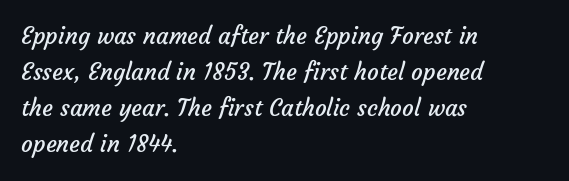
{"bold": "no", "underline": "no", "align": "left", "line_spacing": "normal", "line_spacing_ratio": 1.57, "letter_spacing": "normal", "letter_spacing_em": 0.0, "glyph_px": 23}
